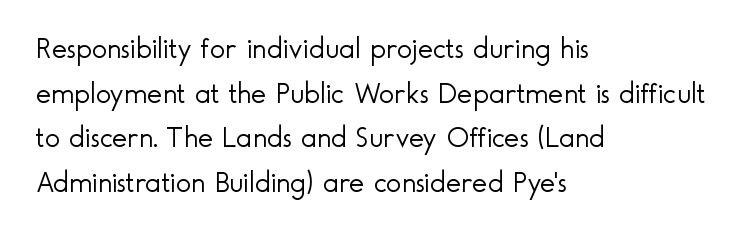
Q: Is the text bold? A: No.
Q: Is the text italic (slanted)? A: No, it is upright.
Q: Is the typeface a serif or a sans-serif typeface? A: Sans-serif.
Q: Is the text underlined? A: No.
Q: How is the paragraph aligned? A: Left-aligned.
Q: Is the spacing between letters normal or unusually wide? A: Normal.
Q: Is the spacing between lines tight, normal or loose? A: Normal.
Q: Width (condensed, normal, or wide)? A: Normal.
Q: x-height? A: Small.
Q: Monospaced? A: No.
